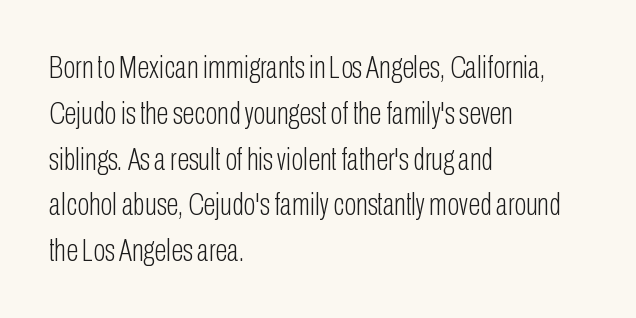
Q: Is the text bold? A: No.
Q: Is the text italic (slanted)? A: No, it is upright.
Q: Is the typeface a serif or a sans-serif typeface? A: Sans-serif.
Q: Is the text underlined? A: No.
Q: How is the paragraph aligned? A: Left-aligned.
Q: Is the spacing between letters normal or unusually wide? A: Normal.
Q: Is the spacing between lines tight, normal or loose? A: Normal.
Q: Width (condensed, normal, or wide)? A: Condensed.
Q: Stroke contrast? A: Low.
Q: x-height? A: Medium.
Q: Monospaced? A: No.
